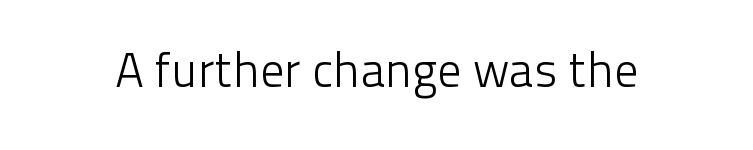
Q: Is the text bold? A: No.
Q: Is the text italic (slanted)? A: No, it is upright.
Q: Is the typeface a serif or a sans-serif typeface? A: Sans-serif.
Q: Is the text underlined? A: No.
Q: Is the spacing between letters normal or unusually wide? A: Normal.
Q: Width (condensed, normal, or wide)? A: Normal.
Q: Stroke contrast? A: Low.
Q: x-height? A: Medium.
Q: Monospaced? A: No.
